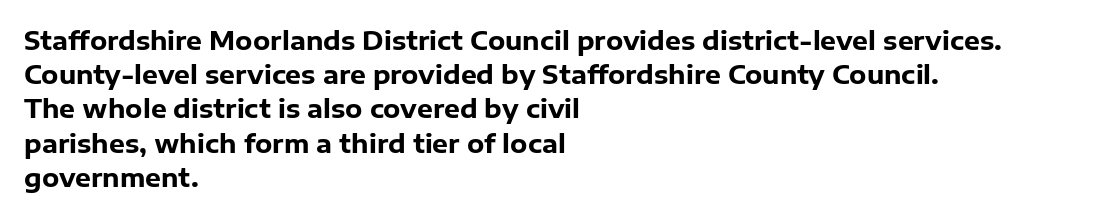
Q: Is the text bold? A: Yes.
Q: Is the text italic (slanted)? A: No, it is upright.
Q: Is the text underlined? A: No.
Q: How is the paragraph aligned? A: Left-aligned.
Q: Is the spacing between letters normal or unusually wide? A: Normal.
Q: Is the spacing between lines tight, normal or loose? A: Normal.
